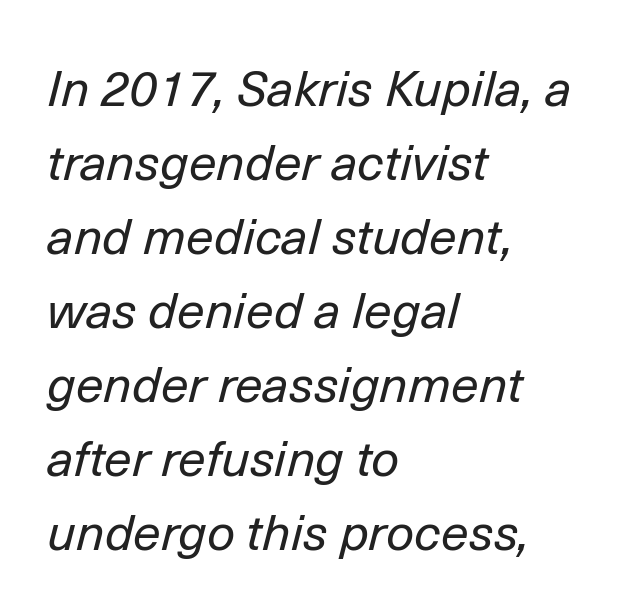
{"italic": "yes", "lean": "right", "slant_degrees": 14, "bold": "no", "weight": "regular", "width": "normal", "stroke_contrast": "low", "x_height": "medium", "monospaced": "no", "underline": "no", "align": "left", "line_spacing": "normal", "line_spacing_ratio": 1.48, "letter_spacing": "normal", "letter_spacing_em": 0.0, "glyph_px": 50}
